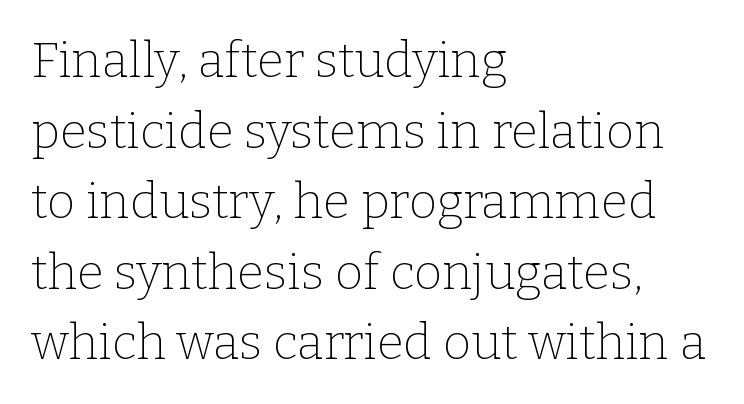
The image shows 49 px thin serif type, upright; set left-aligned, normal line spacing (1.44x), normal letter spacing, not underlined; low stroke contrast and a medium x-height.
